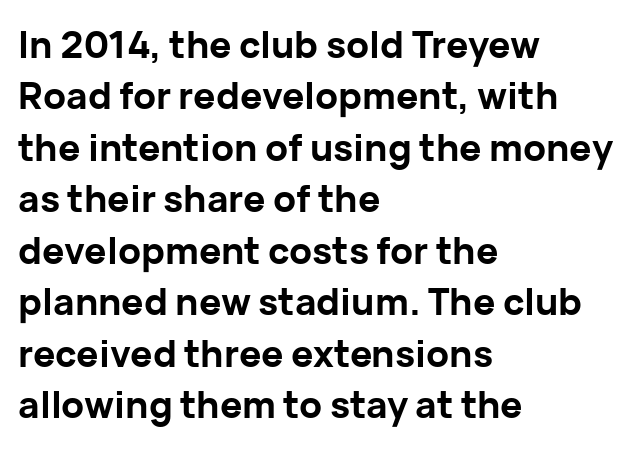
Q: Is the text bold? A: Yes.
Q: Is the text italic (slanted)? A: No, it is upright.
Q: Is the typeface a serif or a sans-serif typeface? A: Sans-serif.
Q: Is the text underlined? A: No.
Q: How is the paragraph aligned? A: Left-aligned.
Q: Is the spacing between letters normal or unusually wide? A: Normal.
Q: Is the spacing between lines tight, normal or loose? A: Normal.
Q: Width (condensed, normal, or wide)? A: Normal.
Q: Stroke contrast? A: Low.
Q: x-height? A: Medium.
Q: Monospaced? A: No.
